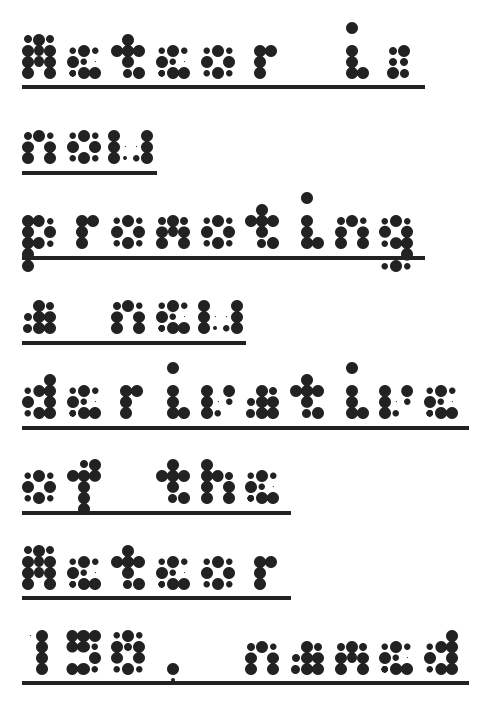
Summary of vertical rhythm: regular, with standard interline spacing. This rendering uses left alignment, leaving the right contour irregular. Every word sits above its own underline. Glyph-to-glyph distance matches everyday printed text.
